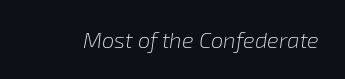
Q: Is the text bold? A: No.
Q: Is the text italic (slanted)? A: Yes, it leans right by about 8 degrees.
Q: Is the text underlined? A: No.
Q: Is the spacing between letters normal or unusually wide? A: Normal.
